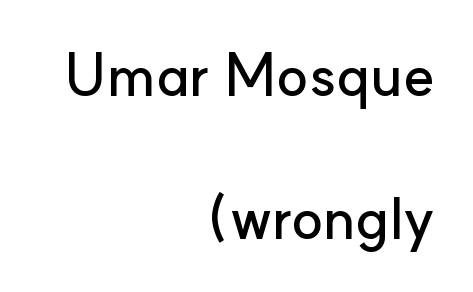
{"serif": "no", "italic": "no", "width": "normal", "stroke_contrast": "low", "x_height": "small", "monospaced": "no", "underline": "no", "align": "right", "line_spacing": "loose", "line_spacing_ratio": 2.42, "letter_spacing": "normal", "letter_spacing_em": 0.0, "glyph_px": 59}
